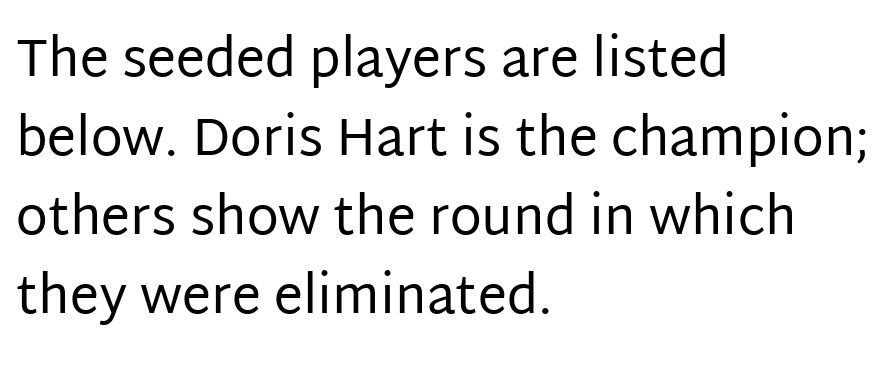
Successive baselines arrive at the customary interval. A student would call this left alignment; a typographer would say flush left, rag right. Designer's note — italics off, roman on. Letters have the restrained weight of plain body copy at most.
